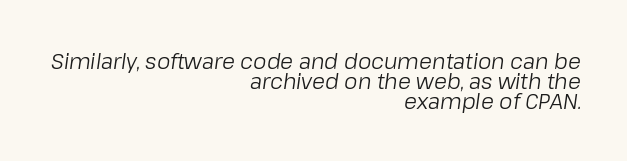
Casual observation: everything's shoved over to the right. Beneath every word, the page is bare. Is the letter spacing exaggerated? No — it looks like the ordinary default. The line-height multiplier appears low, near solid setting.
